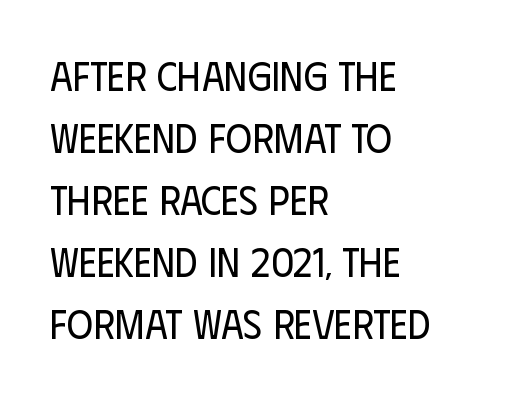
{"serif": "no", "italic": "no", "bold": "no", "weight": "regular", "width": "condensed", "stroke_contrast": "low", "x_height": "large", "monospaced": "no", "underline": "no", "align": "left", "line_spacing": "normal", "line_spacing_ratio": 1.55, "letter_spacing": "normal", "letter_spacing_em": 0.0, "glyph_px": 40}
